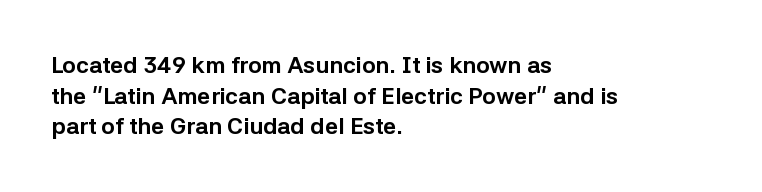
Nobody touched the tracking dial on this one. Heft: maximum for text — a bold. The rendering anchors every line to the left-hand side. The line-height multiplier appears to be the usual default.
